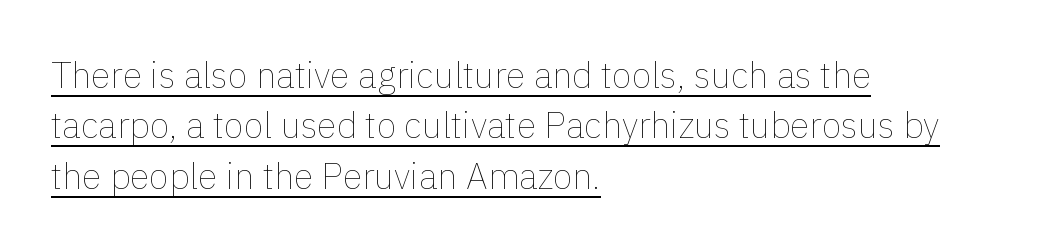
Q: Is the text bold? A: No.
Q: Is the text italic (slanted)? A: No, it is upright.
Q: Is the text underlined? A: Yes.
Q: How is the paragraph aligned? A: Left-aligned.
Q: Is the spacing between letters normal or unusually wide? A: Normal.
Q: Is the spacing between lines tight, normal or loose? A: Normal.
Q: Width (condensed, normal, or wide)? A: Normal.
Q: x-height? A: Medium.
Q: Monospaced? A: No.
